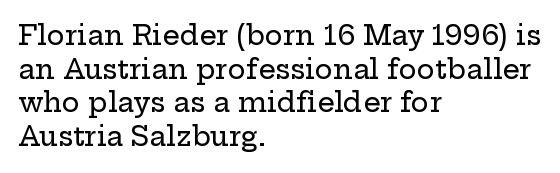
{"italic": "no", "underline": "no", "align": "left", "line_spacing": "normal", "line_spacing_ratio": 1.25, "letter_spacing": "normal", "letter_spacing_em": 0.0, "glyph_px": 27}
